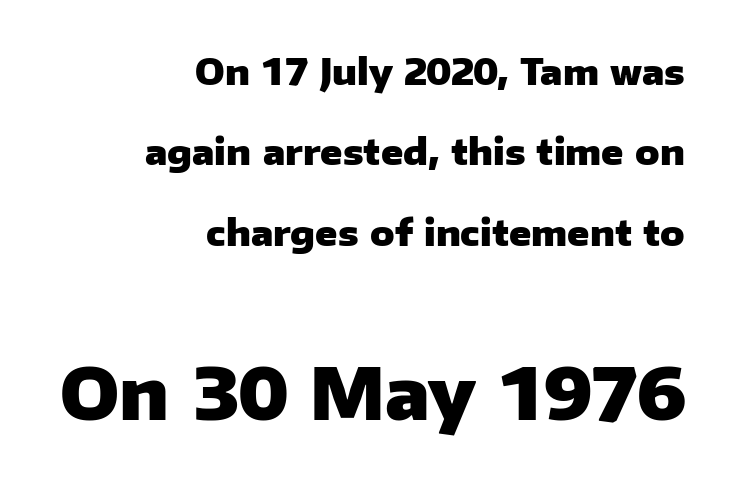
The image shows 72 px heavy sans-serif type, upright; set right-aligned, loose line spacing (2.23x), normal letter spacing, not underlined; the second (bottom) block is 2.0x larger; low stroke contrast and a medium x-height.
